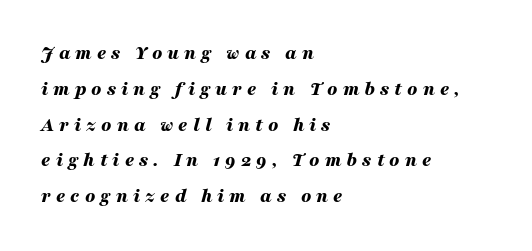
The image shows 20 px bold type, italic (leaning right); set left-aligned, line spacing 1.79x, unusually wide letter spacing (+0.25 em), not underlined.
